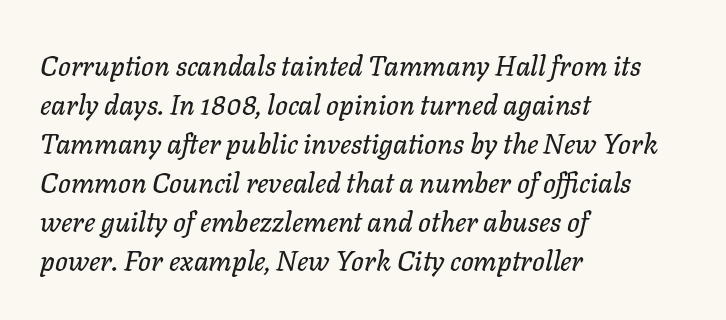
The image shows 28 px text type, italic (leaning right); set left-aligned, normal line spacing (1.39x), normal letter spacing, not underlined; low stroke contrast and a medium x-height.
